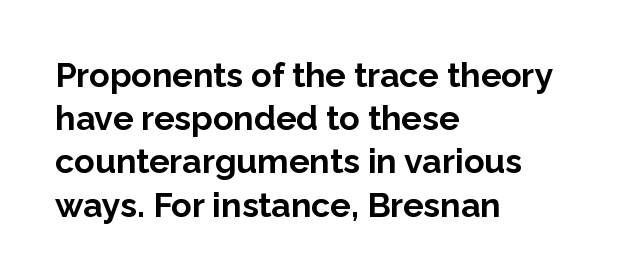
Inter-character spacing is left at the font's built-in metrics. Designer's note — italics off, roman on. Nope, no serifs anywhere on these letters. Glance below the letters and you will spot only blank space. Is there much room between lines? A standard amount, neither cramped nor airy. Proportional: the letters do not fall into vertical columns.
